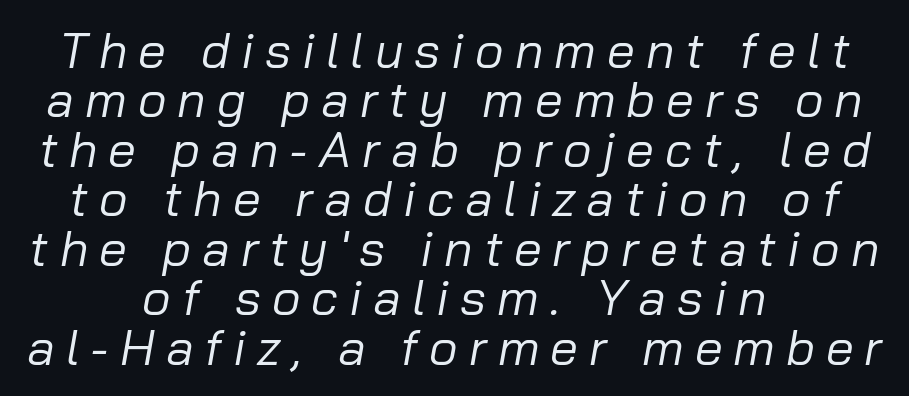
{"italic": "yes", "lean": "right", "slant_degrees": 10, "bold": "no", "weight": "regular", "width": "normal", "stroke_contrast": "low", "x_height": "medium", "monospaced": "no", "underline": "no", "align": "center", "line_spacing": "tight", "line_spacing_ratio": 0.99, "letter_spacing": "wide", "letter_spacing_em": 0.22, "glyph_px": 50}
